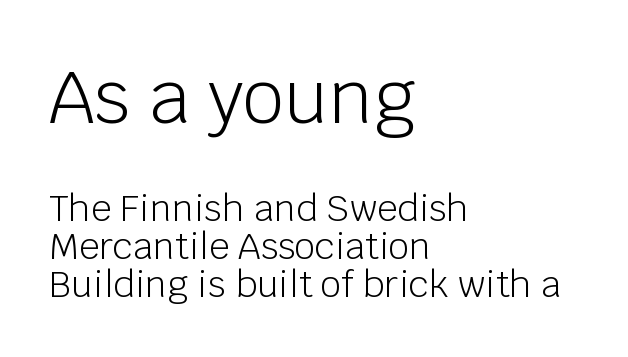
Q: Is the text bold? A: No.
Q: Is the text italic (slanted)? A: No, it is upright.
Q: Is the typeface a serif or a sans-serif typeface? A: Sans-serif.
Q: Is the text underlined? A: No.
Q: How is the paragraph aligned? A: Left-aligned.
Q: Is the spacing between letters normal or unusually wide? A: Normal.
Q: Is the spacing between lines tight, normal or loose? A: Tight.
Q: Which block of text is set in a larger size, the first (top) or the second (bottom)? A: The first (top) one.
Q: Width (condensed, normal, or wide)? A: Normal.
Q: Stroke contrast? A: Low.
Q: x-height? A: Large.
Q: Monospaced? A: No.
